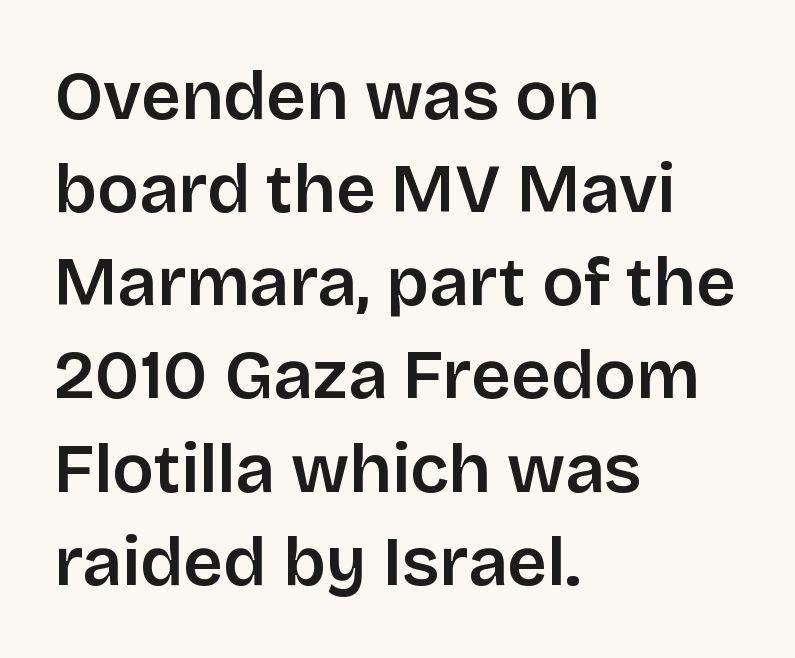
The space between consecutive lines is moderate. Has an underline been added? It has not. Is this a fixed-width face? No — the glyphs have proportional, varying widths. Honestly, the letter spacing is just normal — you wouldn't notice it. It's the straight-up-and-down kind of type.
